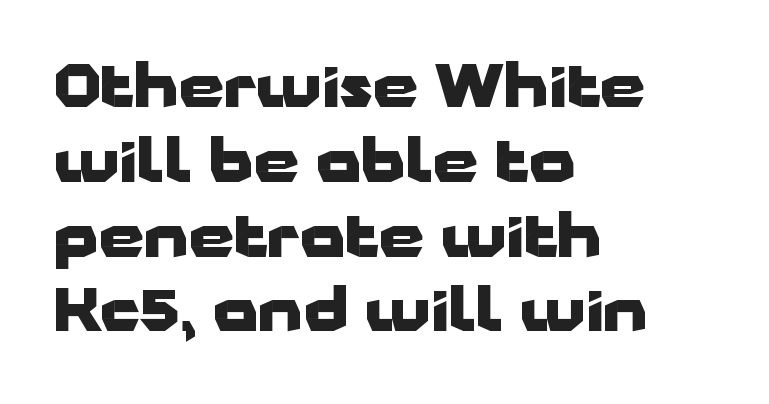
This rendering employs a face without finishing strokes, i.e., a sans-serif. Rendered with straight, roman letterforms. Note the varied advance widths — an 'i' is clearly narrower than an 'm'. Thick stems and heavy bowls — unmistakably bold. Leading: standard. The text block is weighted toward the left margin, trailing off unevenly rightward.
